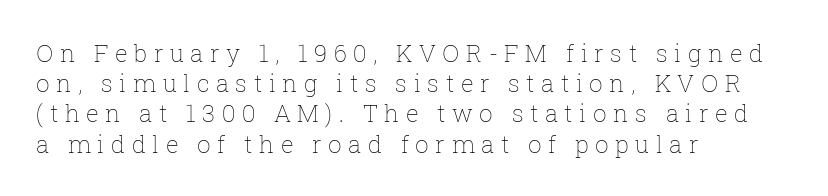
The image shows 24 px text type, upright; set left-aligned, normal line spacing (1.26x), unusually wide letter spacing (+0.27 em), not underlined.
